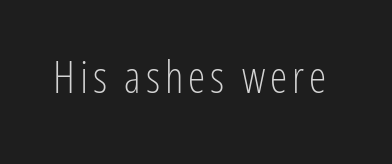
{"serif": "no", "italic": "no", "bold": "no", "weight": "light", "width": "condensed", "stroke_contrast": "low", "x_height": "medium", "monospaced": "no", "underline": "no", "glyph_px": 44}
